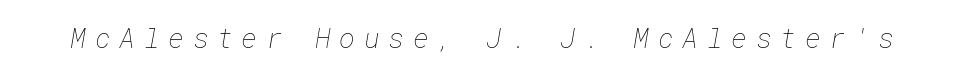
{"bold": "no", "underline": "no", "letter_spacing": "wide", "letter_spacing_em": 0.32, "glyph_px": 27}
